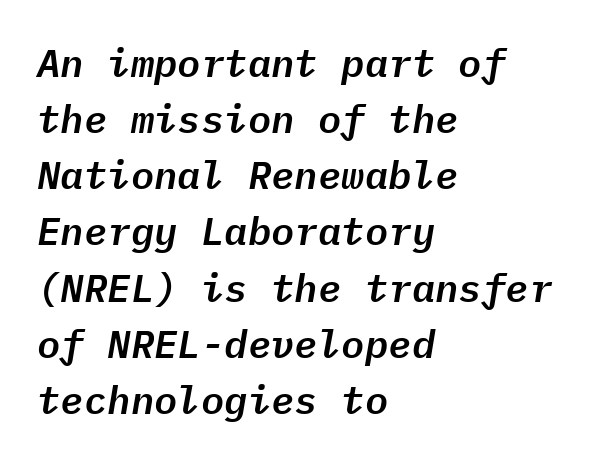
Q: Is the text italic (slanted)? A: Yes, it leans right by about 9 degrees.
Q: Is the text underlined? A: No.
Q: How is the paragraph aligned? A: Left-aligned.
Q: Is the spacing between letters normal or unusually wide? A: Normal.
Q: Is the spacing between lines tight, normal or loose? A: Normal.
Q: Width (condensed, normal, or wide)? A: Normal.
Q: Stroke contrast? A: Low.
Q: x-height? A: Medium.
Q: Monospaced? A: Yes.
